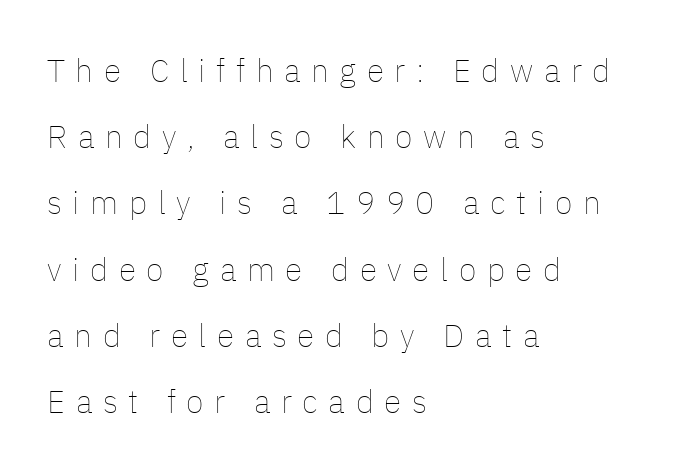
The image shows 32 px thin type, upright; set left-aligned, loose line spacing (2.07x), unusually wide letter spacing (+0.33 em), not underlined; low stroke contrast and a medium x-height.
